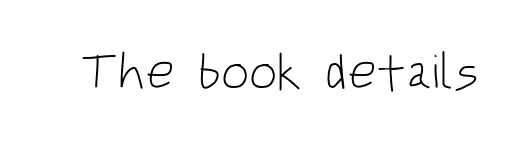
This is the regular roman posture of the typeface. This sample has the flowing, uneven cadence of proportional lettering. Words float on clear page, feet unadorned. The type family on display is of the sans-serif kind. Stems and bowls with no extra thickness — not bold.
